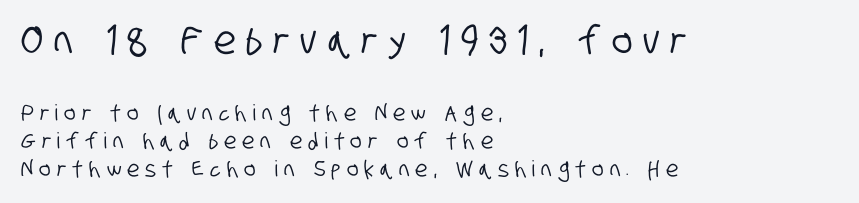
The image shows 39 px condensed sans-serif type; set left-aligned, normal line spacing (1.28x), unusually wide letter spacing (+0.28 em), not underlined; the first (top) block is 1.77x larger; low stroke contrast and a large x-height.
